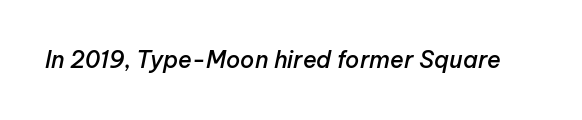
{"italic": "yes", "lean": "right", "slant_degrees": 12, "bold": "semi", "underline": "no", "letter_spacing": "normal", "letter_spacing_em": 0.0, "glyph_px": 23}
